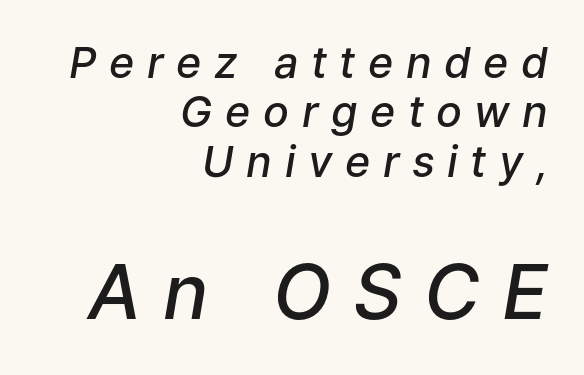
Q: Is the text bold? A: Semi-bold.
Q: Is the text italic (slanted)? A: Yes, it leans right by about 9 degrees.
Q: Is the text underlined? A: No.
Q: How is the paragraph aligned? A: Right-aligned.
Q: Is the spacing between letters normal or unusually wide? A: Unusually wide.
Q: Is the spacing between lines tight, normal or loose? A: Tight.
Q: Which block of text is set in a larger size, the first (top) or the second (bottom)? A: The second (bottom) one.
Q: Width (condensed, normal, or wide)? A: Normal.
Q: Stroke contrast? A: Low.
Q: x-height? A: Medium.
Q: Monospaced? A: No.
